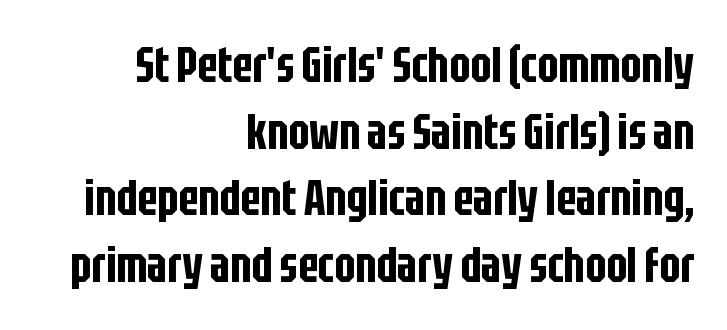
{"serif": "no", "italic": "no", "width": "condensed", "stroke_contrast": "low", "x_height": "large", "monospaced": "no", "underline": "no", "align": "right", "line_spacing": "normal", "line_spacing_ratio": 1.36, "letter_spacing": "normal", "letter_spacing_em": 0.0, "glyph_px": 49}
